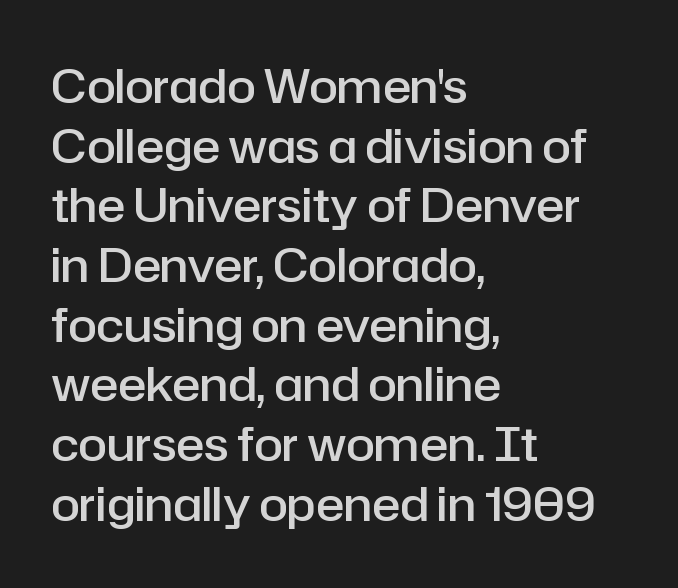
The image shows 47 px semibold sans-serif type, upright; set left-aligned, normal line spacing (1.27x), normal letter spacing, not underlined; low stroke contrast and a medium x-height.
